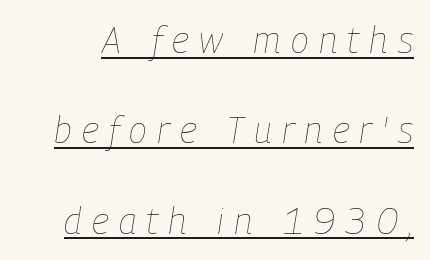
Q: Is the text bold? A: No.
Q: Is the text italic (slanted)? A: Yes, it leans right by about 9 degrees.
Q: Is the text underlined? A: Yes.
Q: Is the spacing between letters normal or unusually wide? A: Unusually wide.
Q: Is the spacing between lines tight, normal or loose? A: Loose.
Q: Width (condensed, normal, or wide)? A: Condensed.
Q: Stroke contrast? A: Low.
Q: x-height? A: Medium.
Q: Monospaced? A: No.
